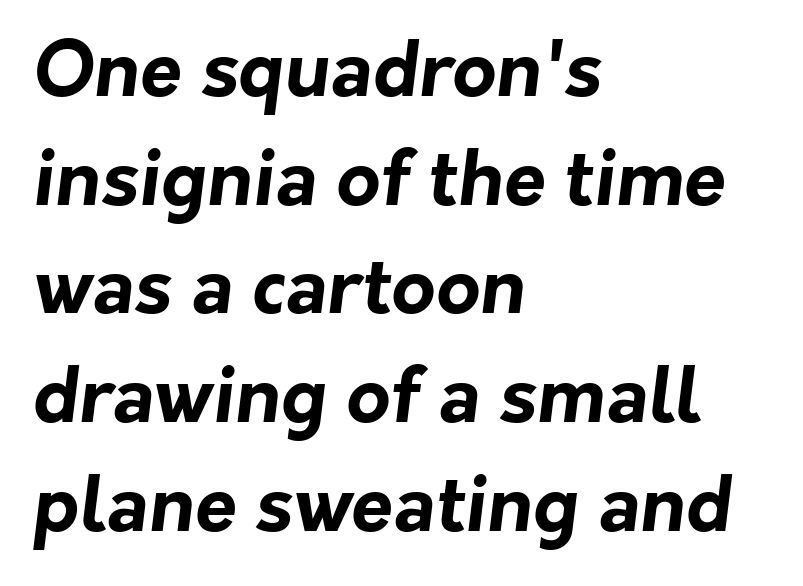
{"serif": "no", "bold": "yes", "weight": "bold", "width": "normal", "stroke_contrast": "low", "x_height": "medium", "monospaced": "no", "underline": "no", "align": "left", "line_spacing": "normal", "line_spacing_ratio": 1.43, "letter_spacing": "normal", "letter_spacing_em": 0.0, "glyph_px": 76}
